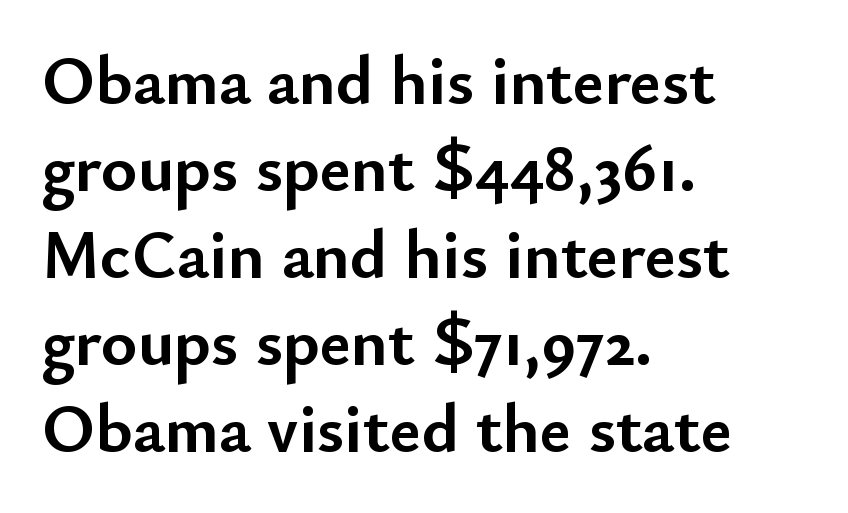
If you drew a ruler down the left edge, every line would touch it. Each row of text sits above clean, open space. Regarding leading, the lines here are spaced in the standard way. Character widths vary here, with narrow letters taking less room than wide ones. Letter spacing: default. This is sans-serif lettering, the kind often seen on screens and signage.
